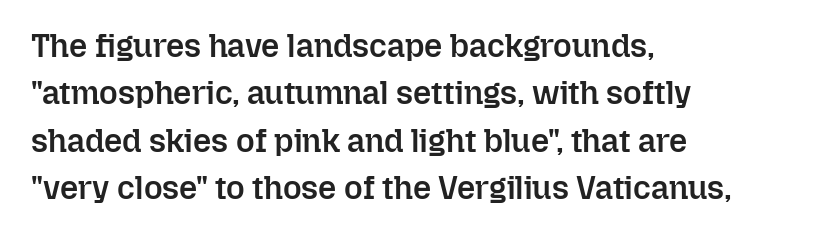
Tracking value appears to be zero — textbook default spacing. Reading down the column, the eye jumps a familiar distance to each next line. The passage shown is typed in a proportional face where columns would drift. The font is running at a semibold setting, under full bold. Style check: upright.
